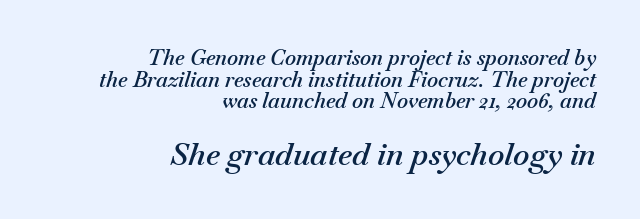
The typesetting leans somewhat heavy: a semibold. No word sits above an underline. These lines stack with their right ends in a neat column. Yep, that's italic — everything's leaning. You could barely slide anything between these rows.
